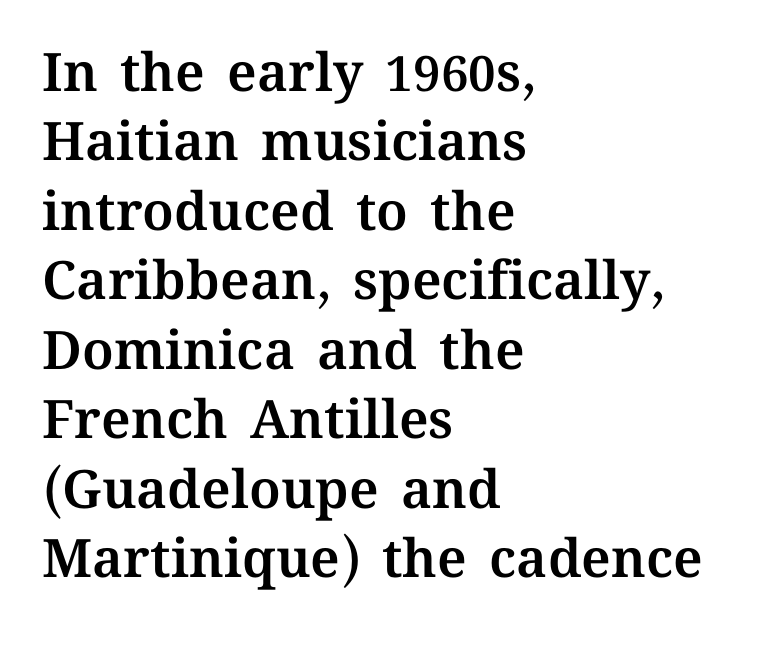
Q: Is the text italic (slanted)? A: No, it is upright.
Q: Is the text underlined? A: No.
Q: How is the paragraph aligned? A: Left-aligned.
Q: Is the spacing between letters normal or unusually wide? A: Normal.
Q: Is the spacing between lines tight, normal or loose? A: Normal.
Q: Width (condensed, normal, or wide)? A: Normal.
Q: Stroke contrast? A: Medium.
Q: x-height? A: Medium.
Q: Monospaced? A: No.
